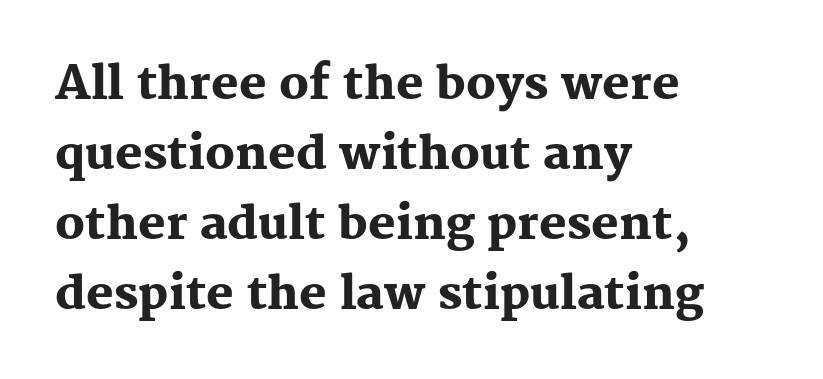
The image shows 46 px heavy serif type, upright; set left-aligned, normal line spacing (1.52x), normal letter spacing, not underlined; medium stroke contrast and a medium x-height.
